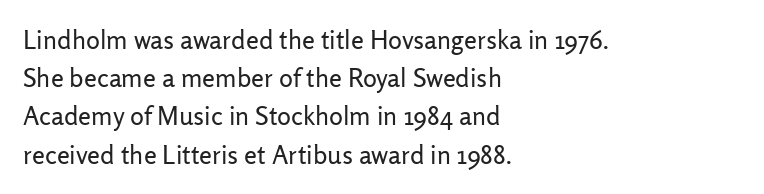
{"italic": "no", "bold": "no", "underline": "no", "align": "left", "line_spacing": "normal", "line_spacing_ratio": 1.47, "letter_spacing": "normal", "letter_spacing_em": 0.0, "glyph_px": 26}
